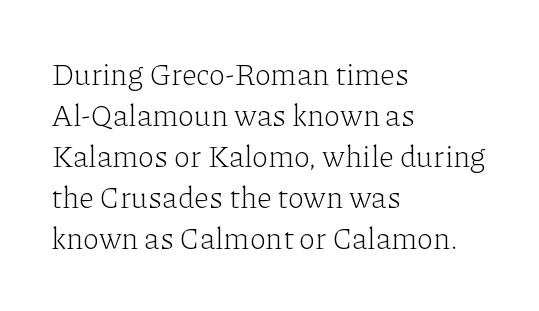
The image shows 30 px light serif type, upright; set left-aligned, normal line spacing (1.37x), normal letter spacing, not underlined; low stroke contrast and a medium x-height.
